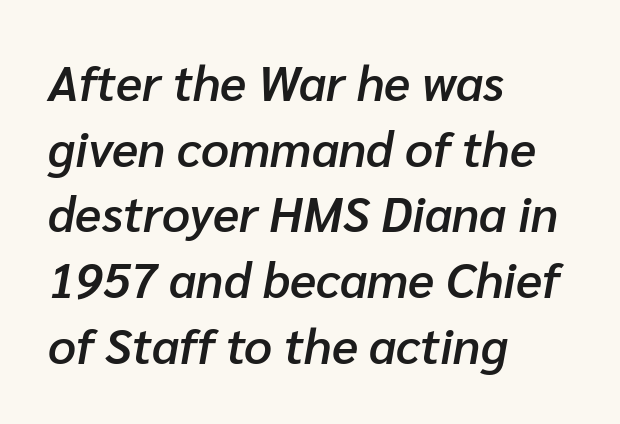
Q: Is the text bold? A: Semi-bold.
Q: Is the text italic (slanted)? A: Yes, it leans right by about 10 degrees.
Q: Is the text underlined? A: No.
Q: How is the paragraph aligned? A: Left-aligned.
Q: Is the spacing between letters normal or unusually wide? A: Normal.
Q: Is the spacing between lines tight, normal or loose? A: Normal.
Q: Width (condensed, normal, or wide)? A: Normal.
Q: Stroke contrast? A: Low.
Q: x-height? A: Medium.
Q: Monospaced? A: No.
